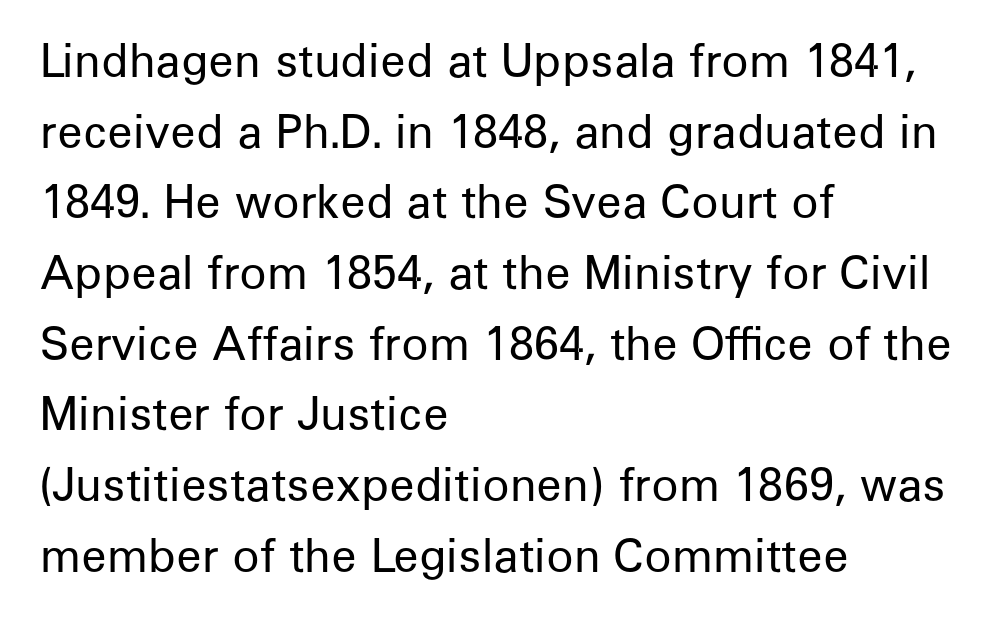
The image shows 45 px regular-weight sans-serif type, upright; set left-aligned, normal line spacing (1.57x), normal letter spacing, not underlined; low stroke contrast and a medium x-height.
